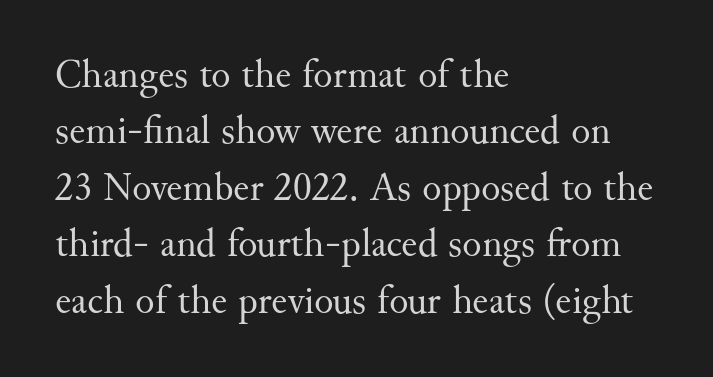
Q: Is the text bold? A: No.
Q: Is the text italic (slanted)? A: No, it is upright.
Q: Is the typeface a serif or a sans-serif typeface? A: Serif.
Q: Is the text underlined? A: No.
Q: How is the paragraph aligned? A: Left-aligned.
Q: Is the spacing between letters normal or unusually wide? A: Normal.
Q: Is the spacing between lines tight, normal or loose? A: Normal.
Q: Width (condensed, normal, or wide)? A: Normal.
Q: Stroke contrast? A: Medium.
Q: x-height? A: Small.
Q: Monospaced? A: No.
